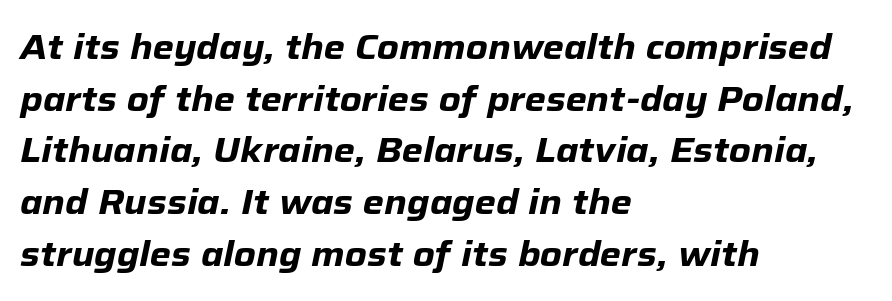
Q: Is the text bold? A: Yes.
Q: Is the text italic (slanted)? A: Yes, it leans right by about 12 degrees.
Q: Is the text underlined? A: No.
Q: How is the paragraph aligned? A: Left-aligned.
Q: Is the spacing between letters normal or unusually wide? A: Normal.
Q: Is the spacing between lines tight, normal or loose? A: Normal.
Q: Width (condensed, normal, or wide)? A: Normal.
Q: Stroke contrast? A: Low.
Q: x-height? A: Medium.
Q: Monospaced? A: No.
